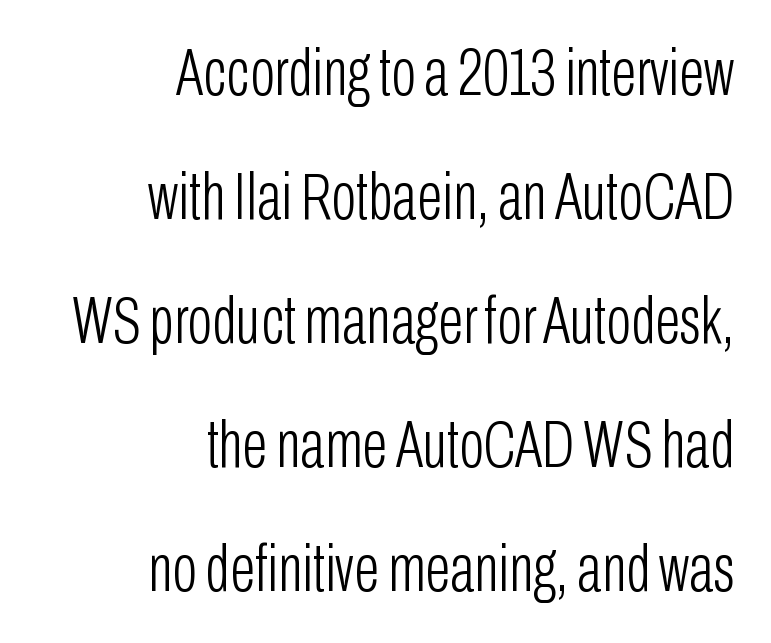
The image shows 66 px light, condensed sans-serif type, upright; set right-aligned, line spacing 1.88x, normal letter spacing, not underlined; low stroke contrast and a medium x-height.
